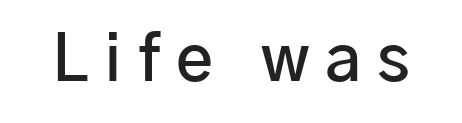
The image shows 64 px semibold sans-serif type, upright; set unusually wide letter spacing (+0.25 em), not underlined; low stroke contrast and a medium x-height.
